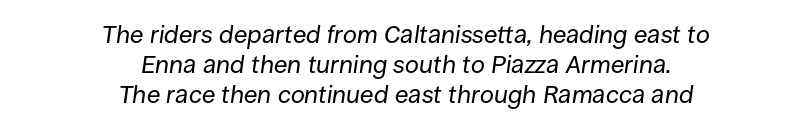
The lines in this sample share a center point and differ in where they start and stop. Observe the ordinary spacing: letters are neighbours, not strangers. Summary of weight: not heavy and not bold. It's the slanting kind of type. Bare-footed words on every line.
